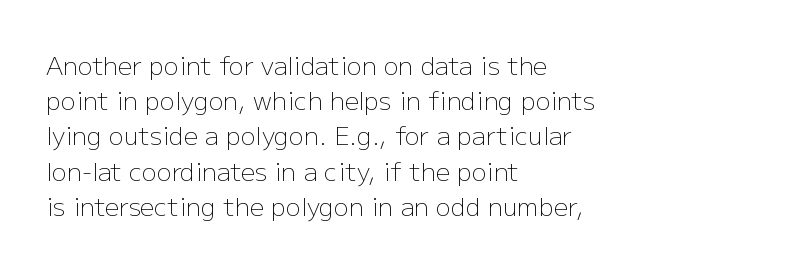
The image shows 25 px text type, upright; set left-aligned, normal line spacing (1.41x), normal letter spacing, not underlined.
